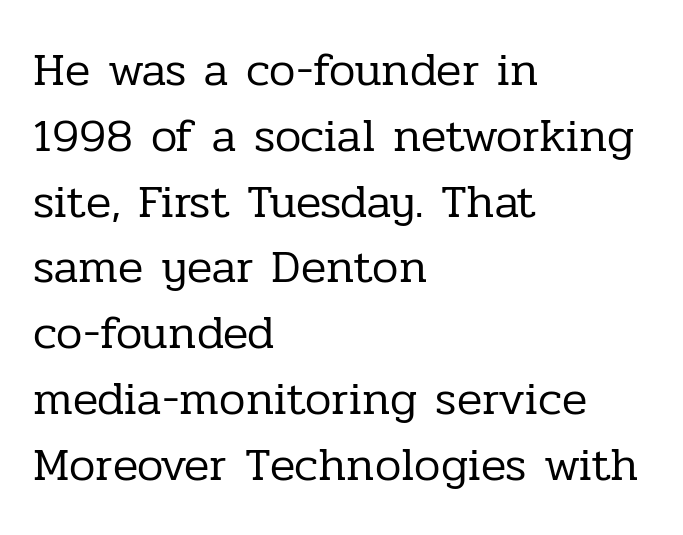
Think standard paragraph weight, or any step lighter than that. Unmarked baselines from the first word to the last. Characters follow at the spacing the type designer built in. The typesetter chose a ragged-right arrangement here.
